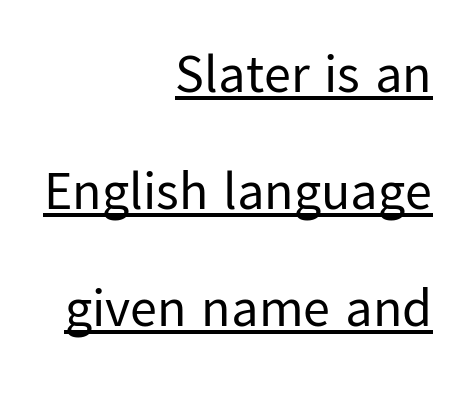
The image shows 54 px regular-weight sans-serif type, upright; set right-aligned, loose line spacing (2.17x), normal letter spacing, underlined; low stroke contrast and a medium x-height.
